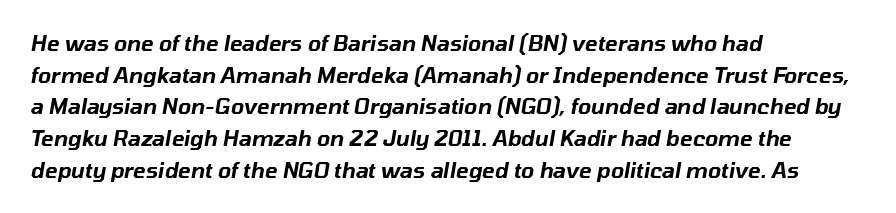
The image shows 21 px text type, italic (leaning right); set left-aligned, normal line spacing (1.51x), normal letter spacing, not underlined.
